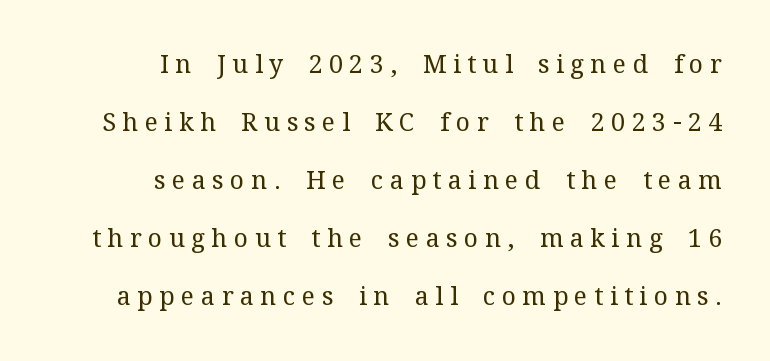
The vertical gap from one line to the next is large. Casual observation: everything's shoved over to the right. Is this a heavy cut? Hardly; it is regular or lighter. Observe the wide spacing: letters keep a clear distance from each other.
